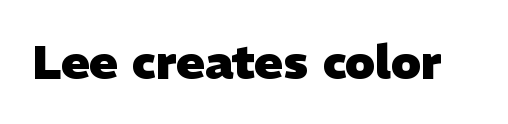
{"serif": "no", "bold": "yes", "weight": "heavy", "width": "normal", "stroke_contrast": "low", "x_height": "medium", "monospaced": "no", "underline": "no", "letter_spacing": "normal", "letter_spacing_em": 0.0, "glyph_px": 47}
